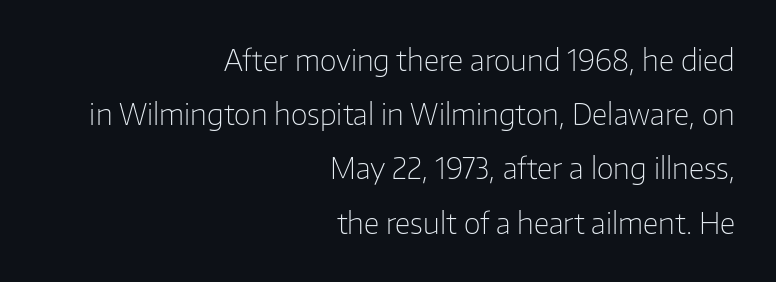
The lines in this sample share a right terminus and differ only in where they begin. Lines of text with bare space underneath. Varying glyph widths throughout — classic text-font behaviour. Stroke terminals: plain, sans-serif.
